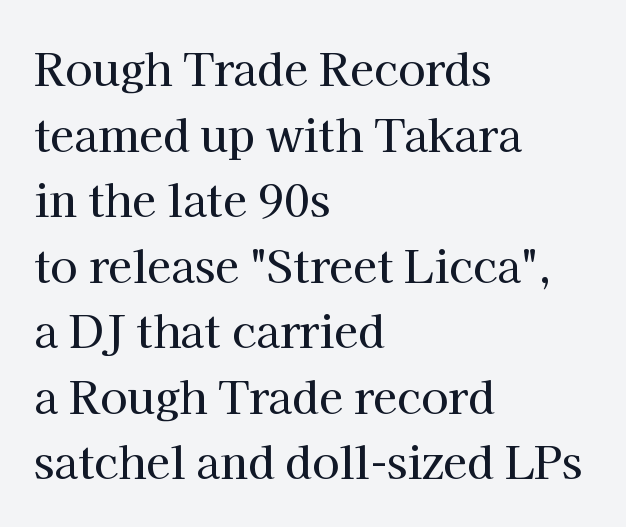
Q: Is the text italic (slanted)? A: No, it is upright.
Q: Is the typeface a serif or a sans-serif typeface? A: Serif.
Q: Is the text underlined? A: No.
Q: How is the paragraph aligned? A: Left-aligned.
Q: Is the spacing between letters normal or unusually wide? A: Normal.
Q: Is the spacing between lines tight, normal or loose? A: Normal.
Q: Width (condensed, normal, or wide)? A: Normal.
Q: Stroke contrast? A: High.
Q: x-height? A: Medium.
Q: Monospaced? A: No.
